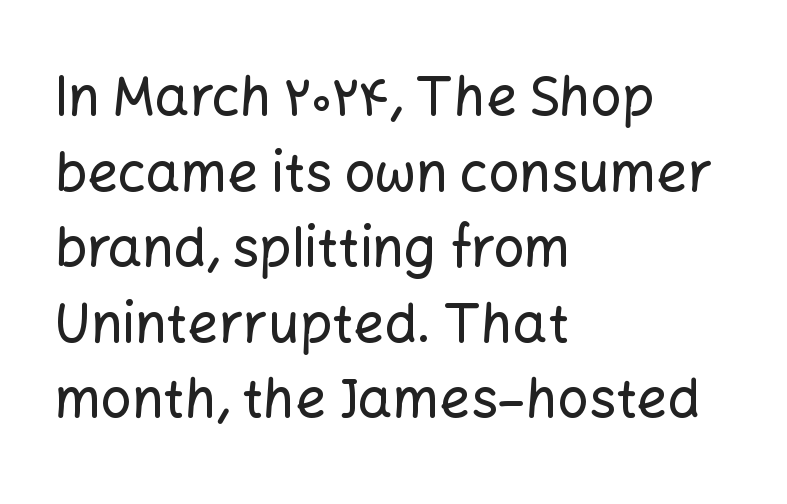
Q: Is the text italic (slanted)? A: No, it is upright.
Q: Is the typeface a serif or a sans-serif typeface? A: Sans-serif.
Q: Is the text underlined? A: No.
Q: How is the paragraph aligned? A: Left-aligned.
Q: Is the spacing between letters normal or unusually wide? A: Normal.
Q: Is the spacing between lines tight, normal or loose? A: Normal.
Q: Width (condensed, normal, or wide)? A: Normal.
Q: Stroke contrast? A: Low.
Q: x-height? A: Medium.
Q: Monospaced? A: No.
